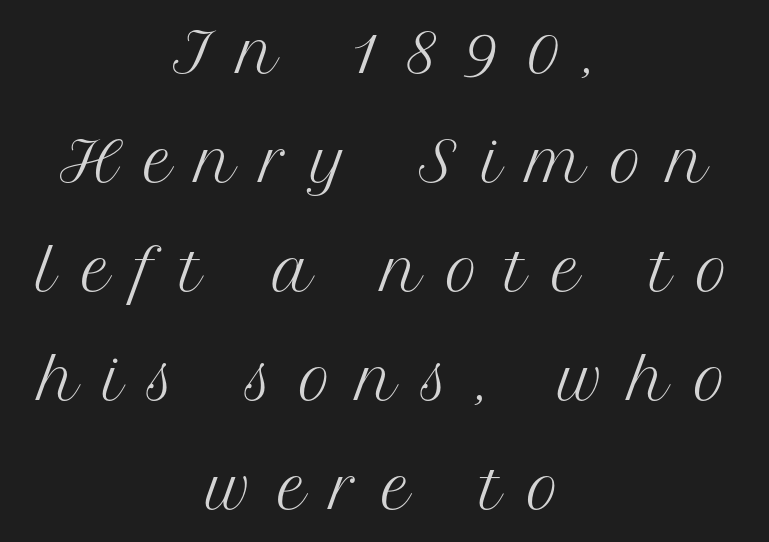
Q: Is the text bold? A: No.
Q: Is the text italic (slanted)? A: Yes.
Q: Is the typeface a serif or a sans-serif typeface? A: Serif.
Q: Is the text underlined? A: No.
Q: How is the paragraph aligned? A: Centered.
Q: Is the spacing between letters normal or unusually wide? A: Unusually wide.
Q: Is the spacing between lines tight, normal or loose? A: Loose.
Q: Width (condensed, normal, or wide)? A: Normal.
Q: Stroke contrast? A: Medium.
Q: x-height? A: Medium.
Q: Monospaced? A: No.
